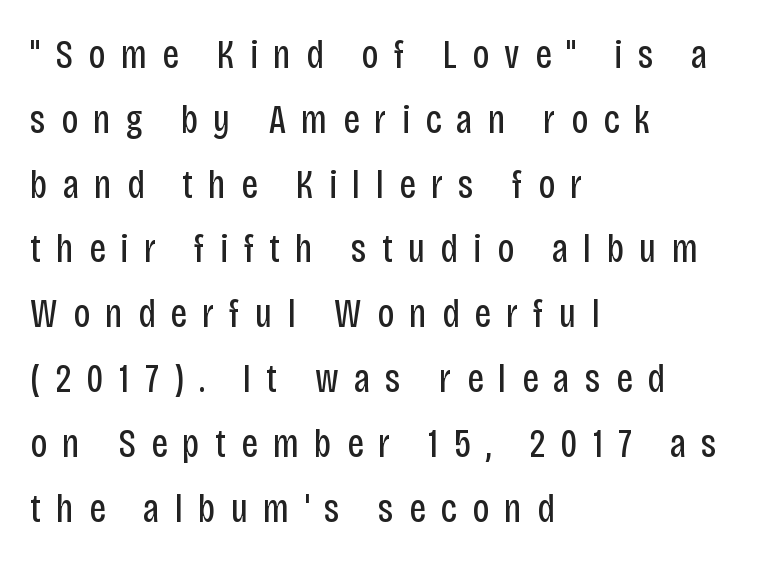
The rendering shows plain stroke endings on the letterforms — a sans-serif design. The letters stand upright; this is a roman face. The compositor pushed each line to the left boundary. Only glyphs here, with clear space below each row.
